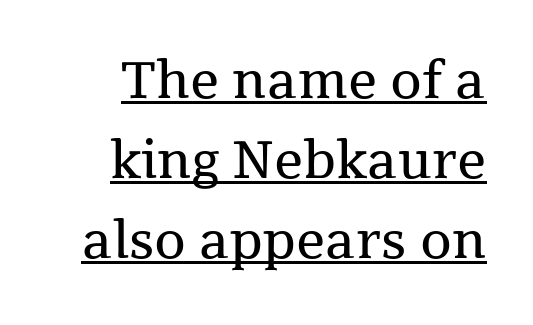
{"serif": "yes", "italic": "no", "bold": "no", "weight": "regular", "width": "normal", "stroke_contrast": "medium", "x_height": "medium", "monospaced": "no", "underline": "yes", "line_spacing": "normal", "line_spacing_ratio": 1.57, "letter_spacing": "normal", "letter_spacing_em": 0.0, "glyph_px": 51}
